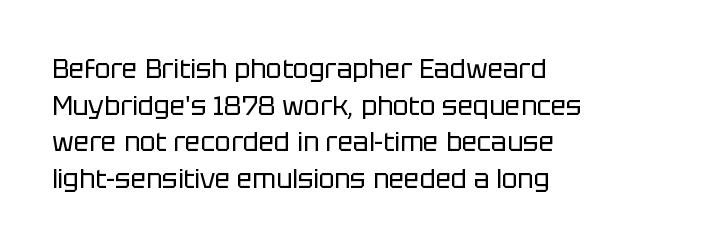
{"italic": "no", "bold": "no", "underline": "no", "align": "left", "line_spacing": "normal", "line_spacing_ratio": 1.41, "letter_spacing": "normal", "letter_spacing_em": 0.0, "glyph_px": 26}
